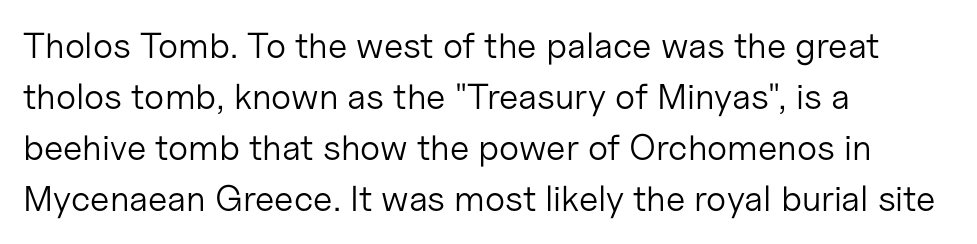
Q: Is the text bold? A: No.
Q: Is the text italic (slanted)? A: No, it is upright.
Q: Is the typeface a serif or a sans-serif typeface? A: Sans-serif.
Q: Is the text underlined? A: No.
Q: How is the paragraph aligned? A: Left-aligned.
Q: Is the spacing between letters normal or unusually wide? A: Normal.
Q: Is the spacing between lines tight, normal or loose? A: Normal.
Q: Width (condensed, normal, or wide)? A: Normal.
Q: Stroke contrast? A: Low.
Q: x-height? A: Medium.
Q: Monospaced? A: No.
